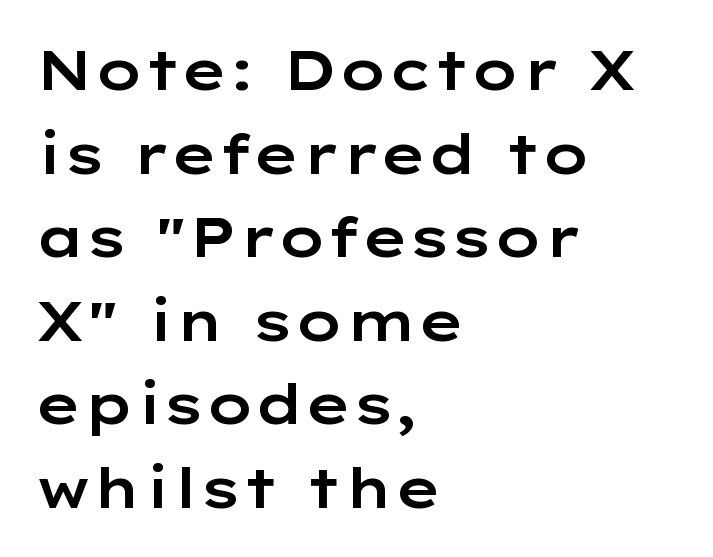
The image shows 55 px wide sans-serif type, upright; set left-aligned, normal line spacing (1.52x), normal letter spacing, not underlined; low stroke contrast and a medium x-height.
